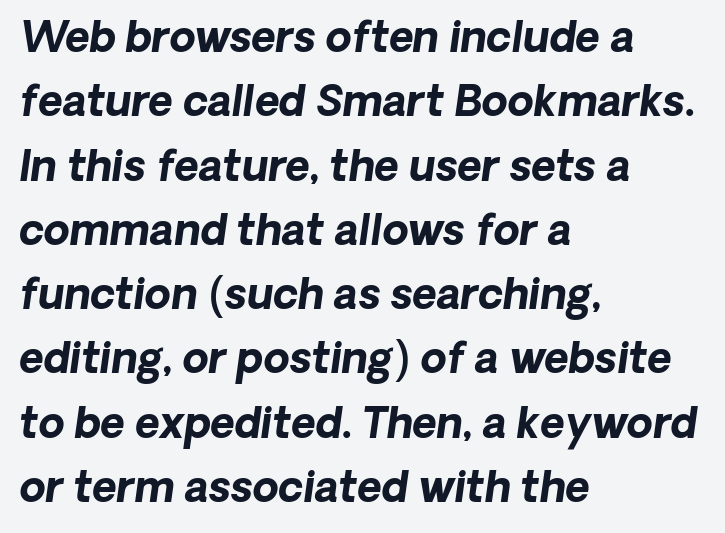
Plenty of ink on the page — the face is bold. Only glyphs here, with clear space below each row. The whole block is typeset with a tilt. Compared with a centered layout, this one pins lines to the left instead. You could not count columns in this text — the font is proportionally spaced.
